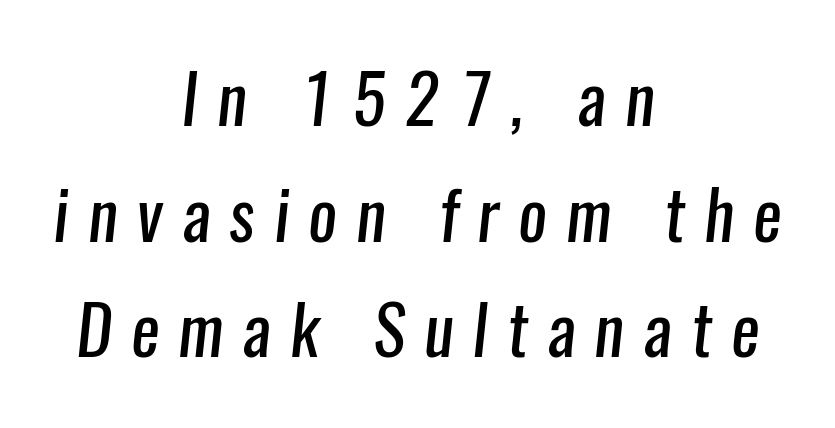
Q: Is the text bold? A: No.
Q: Is the typeface a serif or a sans-serif typeface? A: Sans-serif.
Q: Is the text underlined? A: No.
Q: How is the paragraph aligned? A: Centered.
Q: Is the spacing between letters normal or unusually wide? A: Unusually wide.
Q: Is the spacing between lines tight, normal or loose? A: Normal.
Q: Width (condensed, normal, or wide)? A: Condensed.
Q: Stroke contrast? A: Low.
Q: x-height? A: Medium.
Q: Monospaced? A: No.
